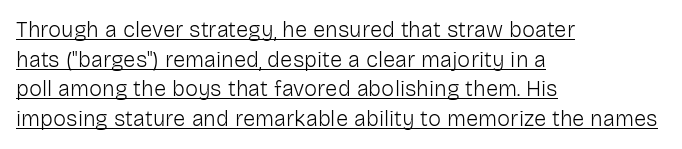
The cut favours lightness, reaching ordinary text weight at its darkest. This sample uses plain, unmodified letter spacing. This rendering uses left alignment, leaving the right contour irregular. The passage shown stacks its lines at a standard gap. Nope, not italic — everything's standing straight. A rule runs beneath these lines of type.
